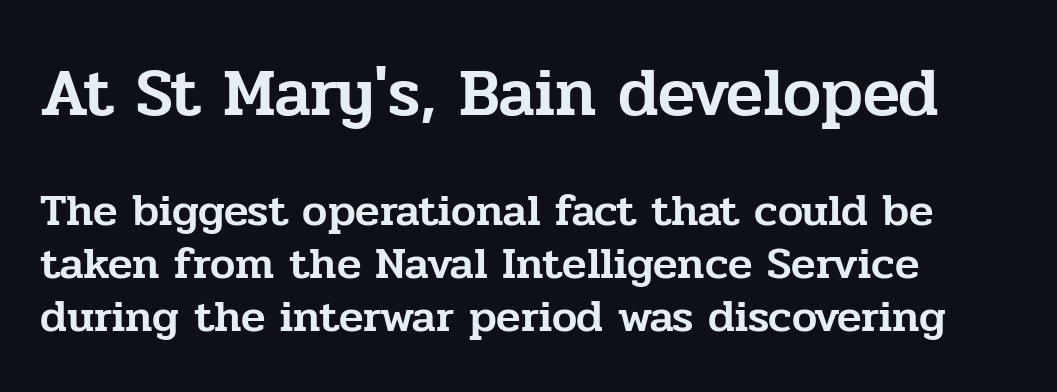
Just letters on the line, the space beneath them empty. Scale decreases going downward across the two blocks. Looks like regular typesetting: each glyph gets only the width it needs. Serifs: yes, visible at the terminals of the letterforms. Designer's note — italics off, roman on. You could call the tracking neutral — neither tight nor loose.
